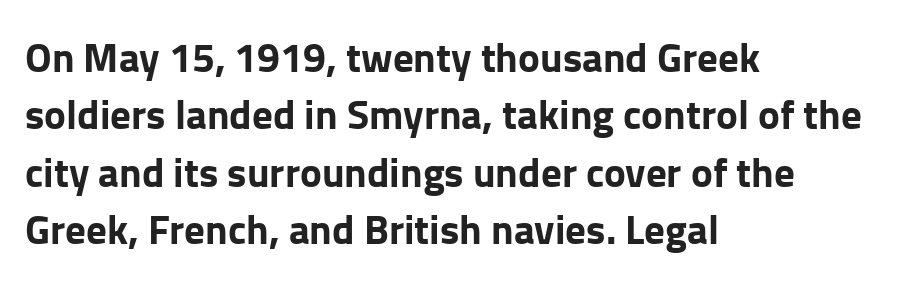
Q: Is the text bold? A: Yes.
Q: Is the text italic (slanted)? A: No, it is upright.
Q: Is the typeface a serif or a sans-serif typeface? A: Sans-serif.
Q: Is the text underlined? A: No.
Q: How is the paragraph aligned? A: Left-aligned.
Q: Is the spacing between letters normal or unusually wide? A: Normal.
Q: Is the spacing between lines tight, normal or loose? A: Normal.
Q: Width (condensed, normal, or wide)? A: Normal.
Q: Stroke contrast? A: Low.
Q: x-height? A: Medium.
Q: Monospaced? A: No.
